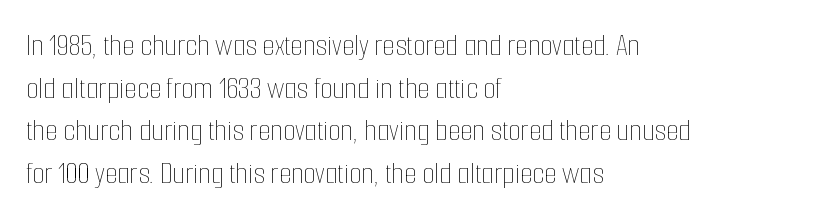
{"italic": "no", "bold": "no", "weight": "thin", "width": "condensed", "stroke_contrast": "low", "x_height": "medium", "monospaced": "no", "underline": "no", "align": "left", "line_spacing": "normal", "line_spacing_ratio": 1.33, "letter_spacing": "normal", "letter_spacing_em": 0.0, "glyph_px": 32}
